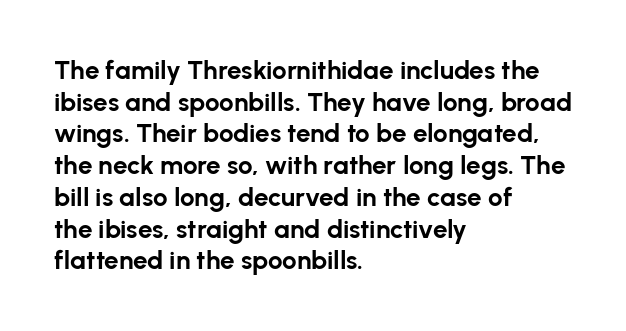
{"italic": "no", "bold": "yes", "underline": "no", "align": "left", "line_spacing_ratio": 1.22, "letter_spacing": "normal", "letter_spacing_em": 0.0, "glyph_px": 26}
